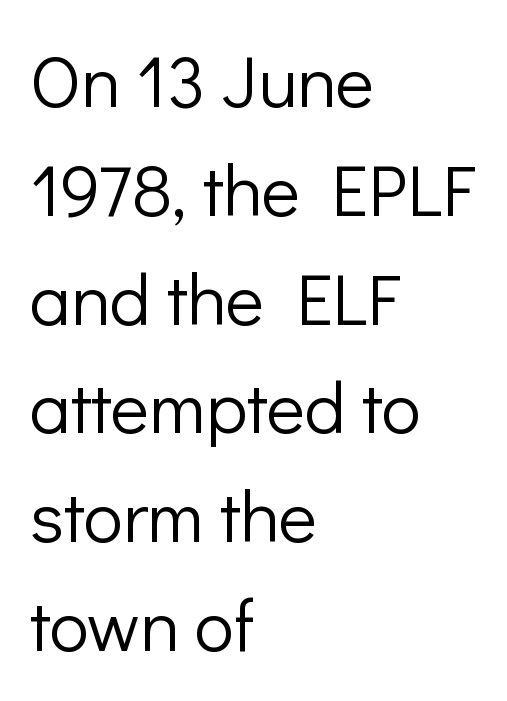
{"serif": "no", "italic": "no", "bold": "no", "weight": "light", "width": "normal", "stroke_contrast": "low", "x_height": "medium", "monospaced": "no", "underline": "no", "align": "left", "line_spacing": "normal", "line_spacing_ratio": 1.49, "letter_spacing": "normal", "letter_spacing_em": 0.0, "glyph_px": 73}
